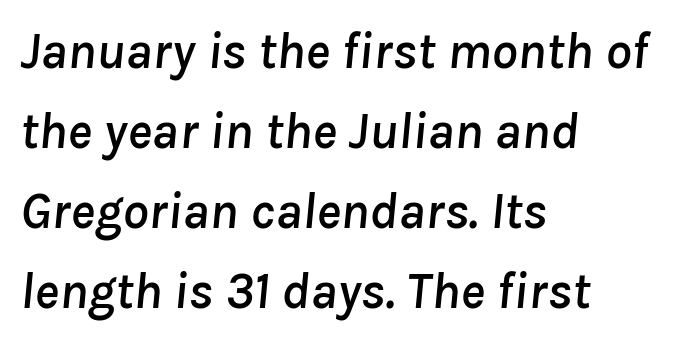
There is no visible air inserted between adjacent glyphs. Line starts are locked; line ends wander. Each row of text sits above clean, open space. These lines are rendered in a variable-pitch font.
